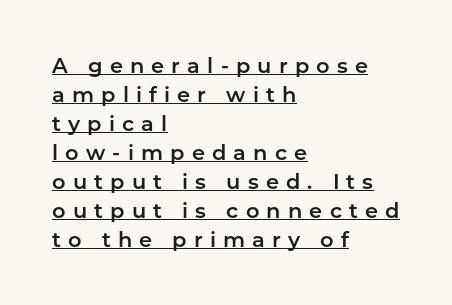
In terms of letterspacing, this is a distinctly airy, spread setting. Underlining? Definitely there. Leftover space on each line is placed entirely after the last word. If you drew a line through each stem, it would be perfectly vertical. The space between consecutive lines is moderate.
